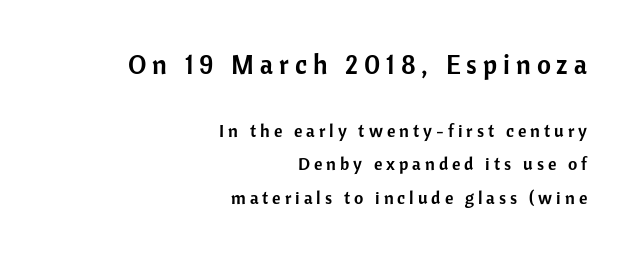
Q: Is the text italic (slanted)? A: No, it is upright.
Q: Is the text underlined? A: No.
Q: How is the paragraph aligned? A: Right-aligned.
Q: Is the spacing between letters normal or unusually wide? A: Unusually wide.
Q: Which block of text is set in a larger size, the first (top) or the second (bottom)? A: The first (top) one.
